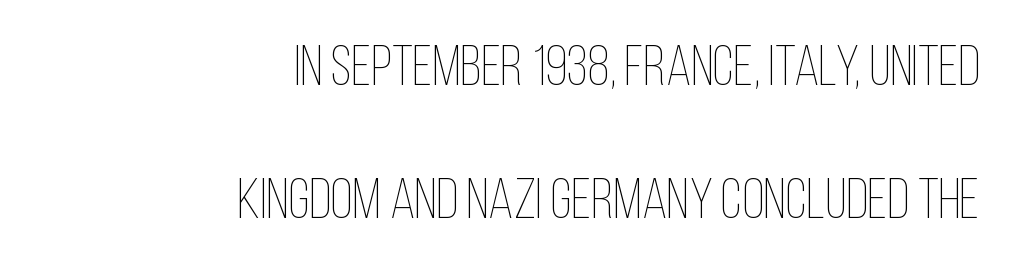
{"italic": "no", "bold": "no", "weight": "thin", "width": "condensed", "stroke_contrast": "low", "x_height": "large", "monospaced": "no", "underline": "no", "align": "right", "line_spacing": "loose", "line_spacing_ratio": 2.33, "letter_spacing": "normal", "letter_spacing_em": 0.0, "glyph_px": 57}
